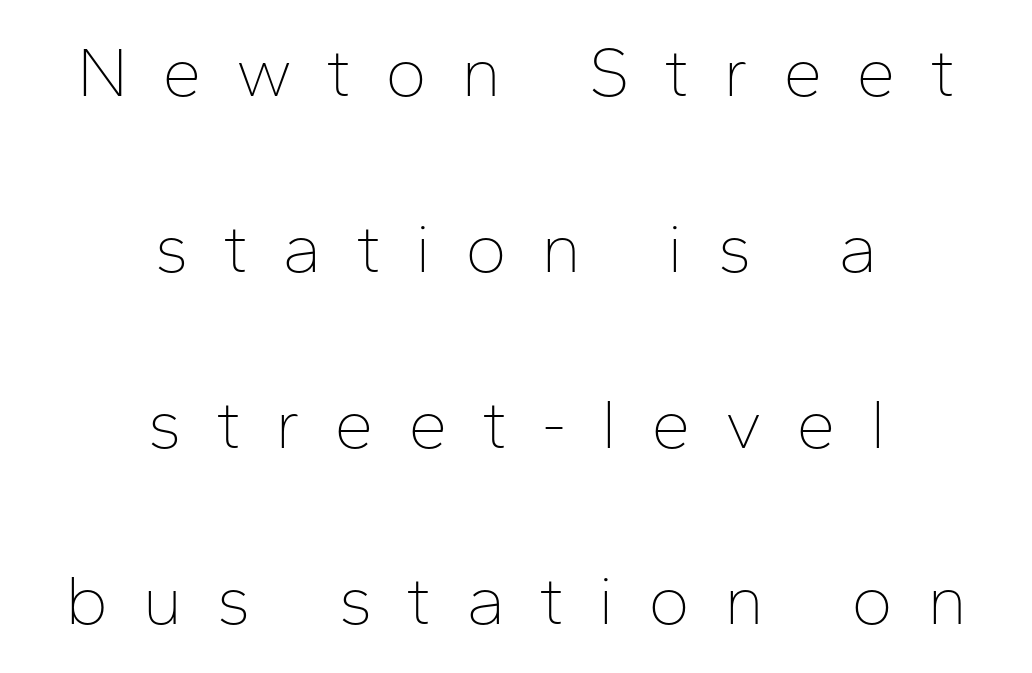
The image shows 71 px thin sans-serif type, upright; set centered, loose line spacing (2.48x), unusually wide letter spacing (+0.48 em), not underlined; low stroke contrast and a medium x-height.
